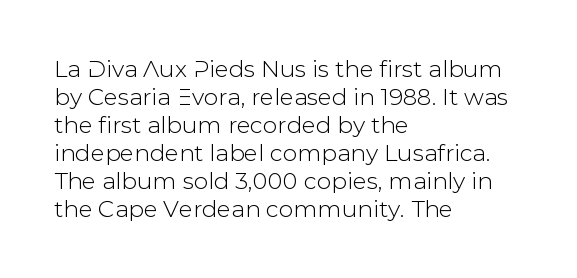
Look at the tracking — it's just the regular setting, nothing added. Caption: multi-line text, flush left, ragged right. Notice how the stems are strictly vertical — no italics here. A clean baseline with only descenders dipping below it.
